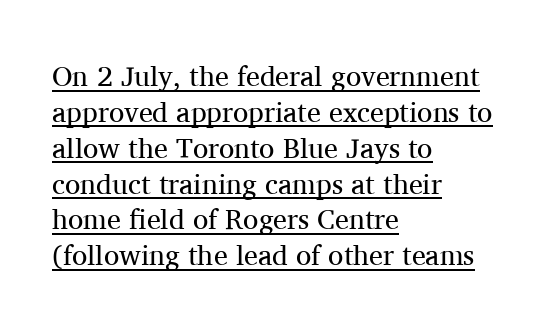
The image shows 28 px regular-weight serif type, upright; set left-aligned, normal line spacing (1.28x), normal letter spacing, underlined; medium stroke contrast and a medium x-height.
